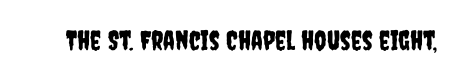
Q: Is the text italic (slanted)? A: No, it is upright.
Q: Is the text underlined? A: No.
Q: Is the spacing between letters normal or unusually wide? A: Normal.
